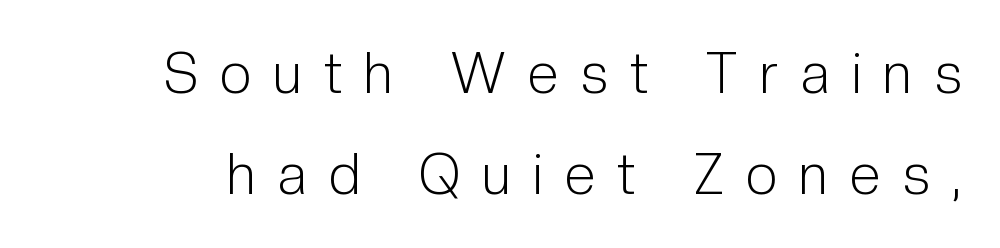
{"serif": "no", "italic": "no", "bold": "no", "weight": "light", "width": "condensed", "stroke_contrast": "low", "x_height": "medium", "monospaced": "no", "underline": "no", "line_spacing_ratio": 1.81, "letter_spacing": "wide", "letter_spacing_em": 0.4, "glyph_px": 56}
